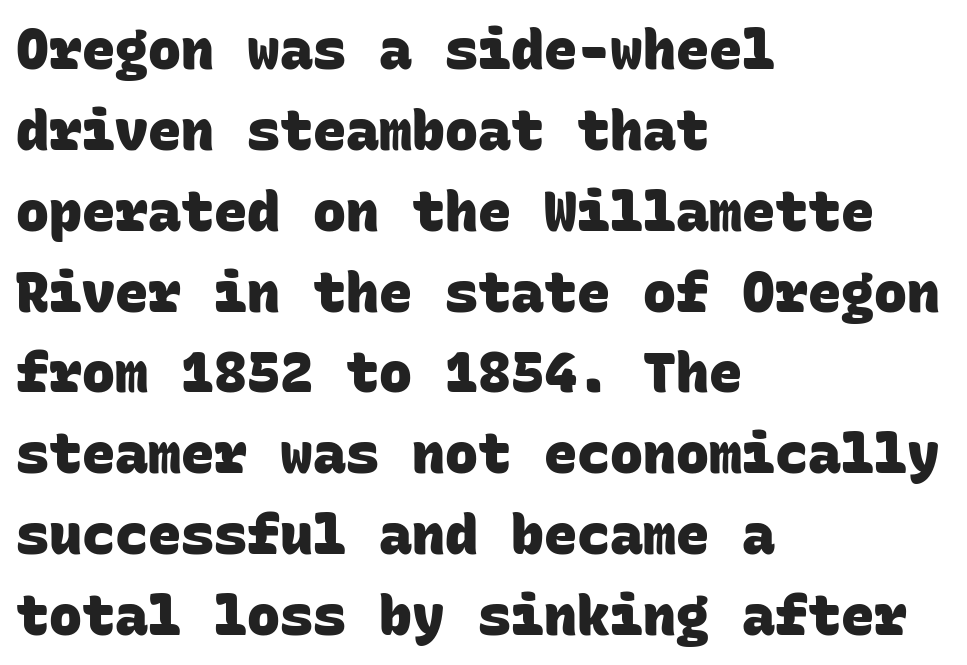
Q: Is the text bold? A: Yes.
Q: Is the typeface a serif or a sans-serif typeface? A: Sans-serif.
Q: Is the text underlined? A: No.
Q: How is the paragraph aligned? A: Left-aligned.
Q: Is the spacing between letters normal or unusually wide? A: Normal.
Q: Is the spacing between lines tight, normal or loose? A: Normal.
Q: Width (condensed, normal, or wide)? A: Normal.
Q: Stroke contrast? A: Low.
Q: x-height? A: Large.
Q: Monospaced? A: Yes.
